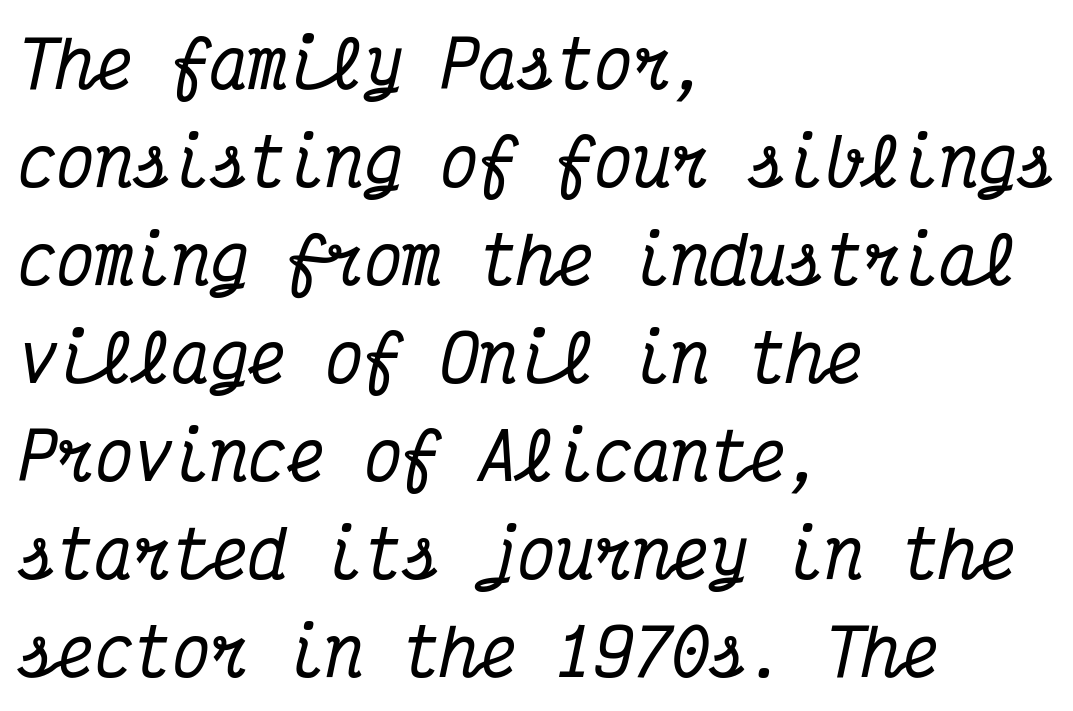
Posture: slanted. The rendering shows small feet on the letterforms — a serif design. Each word holds together tightly as a unit, with standard inter-letter gaps. Here the designer chose a console-style face with uniform glyph widths. Just letters on the line, the space beneath them empty.
